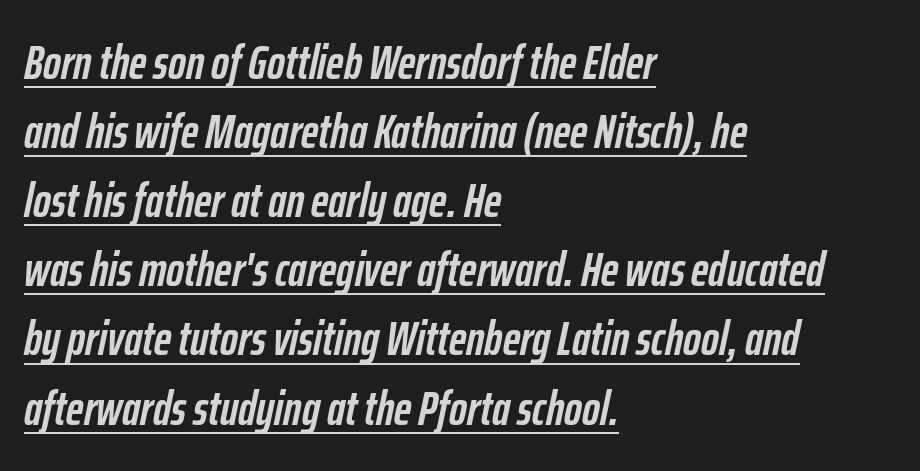
Note the varied advance widths — an 'i' is clearly narrower than an 'm'. Notice how a bar underscores the lettering throughout. Line beginnings align vertically; line endings do not. How would I describe the line gaps? Plain and ordinary. There's an unmistakable incline to the writing here.
